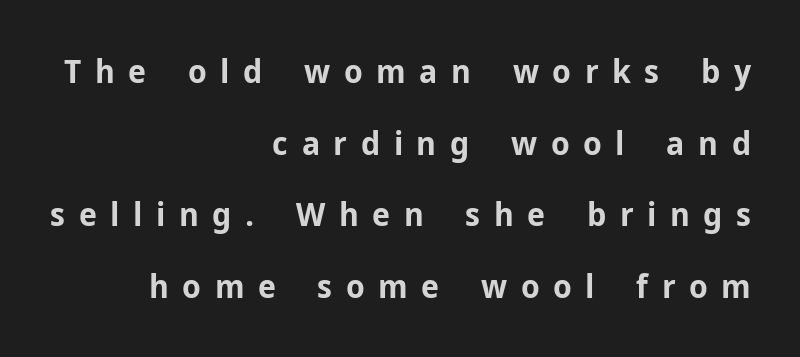
Q: Is the text bold? A: Yes.
Q: Is the text italic (slanted)? A: No, it is upright.
Q: Is the typeface a serif or a sans-serif typeface? A: Sans-serif.
Q: Is the text underlined? A: No.
Q: How is the paragraph aligned? A: Right-aligned.
Q: Is the spacing between letters normal or unusually wide? A: Unusually wide.
Q: Is the spacing between lines tight, normal or loose? A: Loose.
Q: Width (condensed, normal, or wide)? A: Normal.
Q: Stroke contrast? A: Low.
Q: x-height? A: Medium.
Q: Monospaced? A: No.
